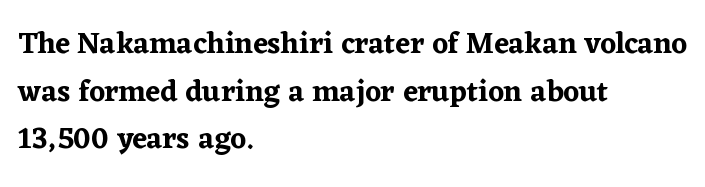
The image shows 30 px serif type, upright; set left-aligned, normal line spacing (1.59x), normal letter spacing, not underlined; low stroke contrast and a medium x-height.
